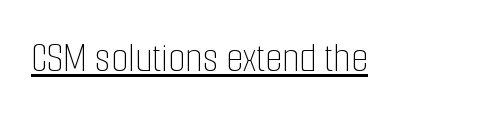
Weight: in the light-to-regular range. The letterforms sit shoulder to shoulder at normal distance. Varying glyph widths throughout — classic text-font behaviour. Underlined type. A roman cut, with each character standing at attention.
